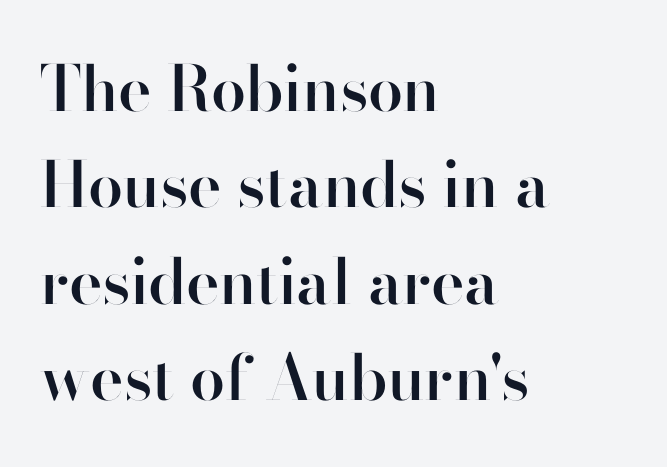
Ordinary non-slanted type is in use. Nothing sits at the stroke ends, so this counts as sans-serif. Default kerning and tracking; the words read as compact shapes. Left-aligned paragraph, ragged on the right.
